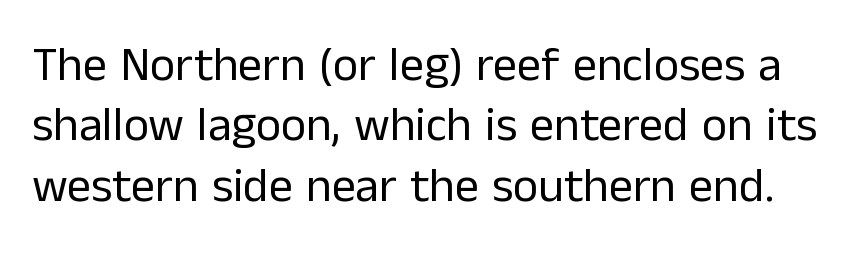
The glyphs in this specimen are sans serif. Notice how the stems are strictly vertical — no italics here. Nothing unusual about the tracking: characters are spaced as the font intends. Leading matches the norm, producing a regular column. No extra ink here — the face is not bold.
